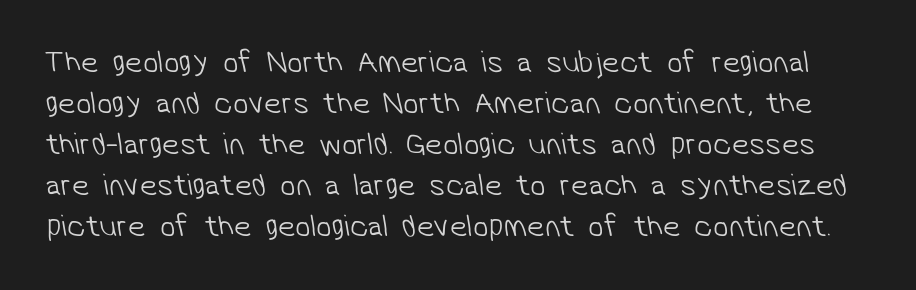
A quiet, ordinary-to-light weight characterises the typeface. Looks like regular typesetting: each glyph gets only the width it needs. What kind of face is this? One without serifs — a sans. Anything drawn beneath the words? Only blank space.
